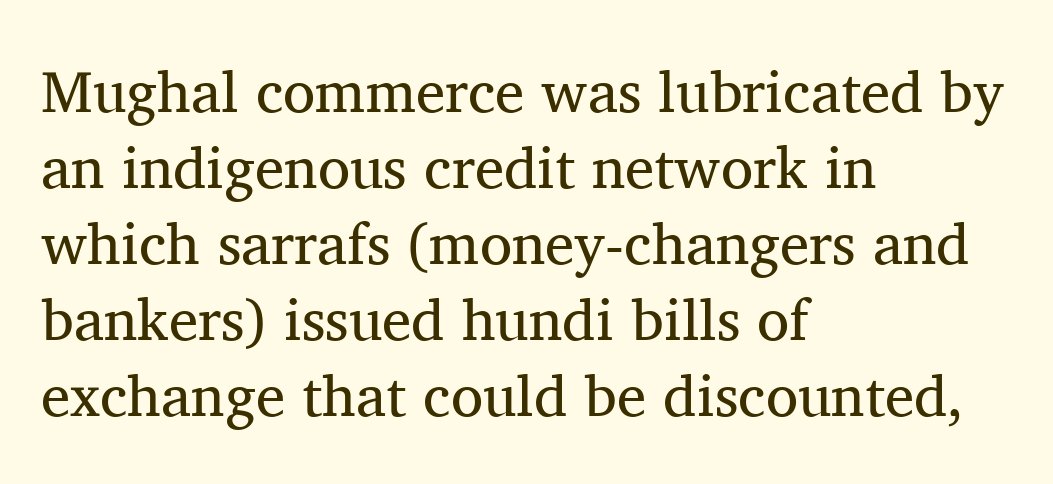
Q: Is the text bold? A: No.
Q: Is the text italic (slanted)? A: No, it is upright.
Q: Is the typeface a serif or a sans-serif typeface? A: Serif.
Q: Is the text underlined? A: No.
Q: How is the paragraph aligned? A: Left-aligned.
Q: Is the spacing between letters normal or unusually wide? A: Normal.
Q: Is the spacing between lines tight, normal or loose? A: Normal.
Q: Width (condensed, normal, or wide)? A: Normal.
Q: Stroke contrast? A: Medium.
Q: x-height? A: Medium.
Q: Monospaced? A: No.
